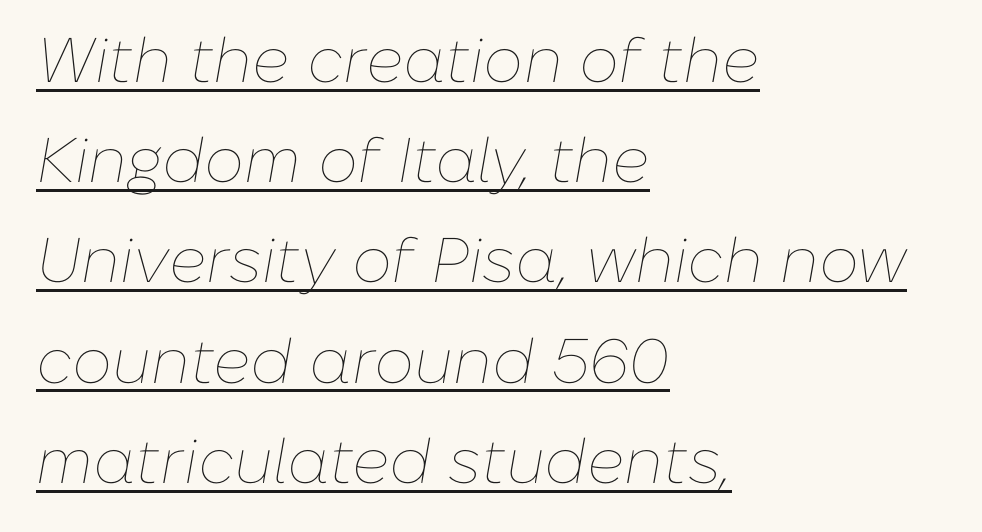
{"italic": "yes", "lean": "right", "slant_degrees": 10, "bold": "no", "weight": "thin", "width": "normal", "stroke_contrast": "low", "x_height": "medium", "monospaced": "no", "underline": "yes", "align": "left", "line_spacing": "normal", "line_spacing_ratio": 1.59, "letter_spacing": "normal", "letter_spacing_em": 0.0, "glyph_px": 63}
